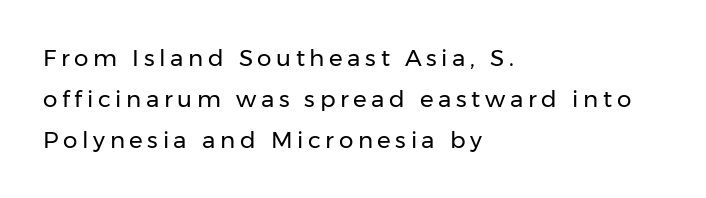
The image shows 23 px text type, upright; set left-aligned, line spacing 1.79x, unusually wide letter spacing (+0.2 em), not underlined.
